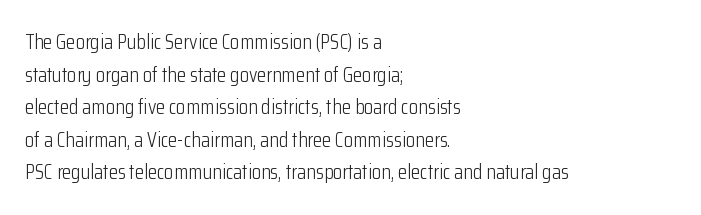
Q: Is the text bold? A: No.
Q: Is the text italic (slanted)? A: No, it is upright.
Q: Is the text underlined? A: No.
Q: How is the paragraph aligned? A: Left-aligned.
Q: Is the spacing between letters normal or unusually wide? A: Normal.
Q: Is the spacing between lines tight, normal or loose? A: Normal.
